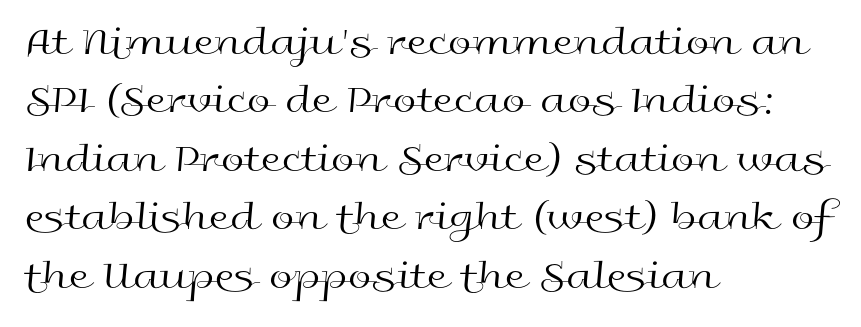
{"serif": "no", "italic": "no", "bold": "no", "weight": "regular", "width": "wide", "x_height": "medium", "monospaced": "no", "underline": "no", "align": "left", "line_spacing": "normal", "line_spacing_ratio": 1.39, "letter_spacing": "normal", "letter_spacing_em": 0.0, "glyph_px": 42}
